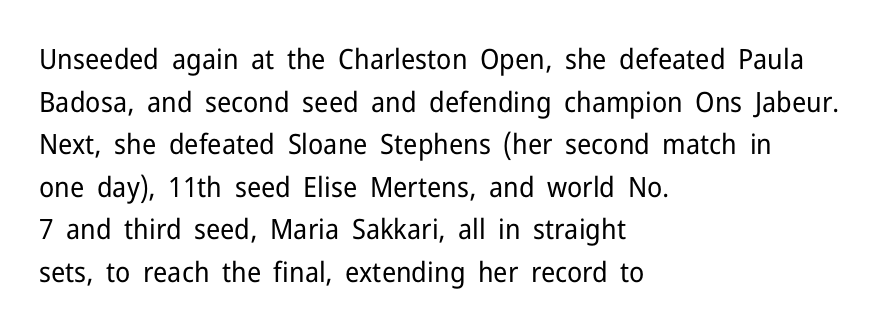
The image shows 28 px regular-weight sans-serif type, upright; set left-aligned, normal line spacing (1.52x), normal letter spacing, not underlined; low stroke contrast and a medium x-height.
